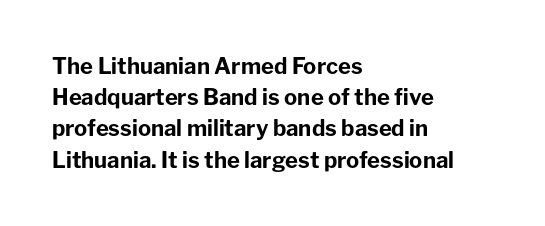
In CSS terms this would be text-align: left. Baseline-to-baseline distance is the conventional proportion of letter height. Notice how the stems are strictly vertical — no italics here. The space beneath each line is pristine and unruled. Spacing between characters is what you'd get straight out of the box. The passage shown is emphatically bold.
